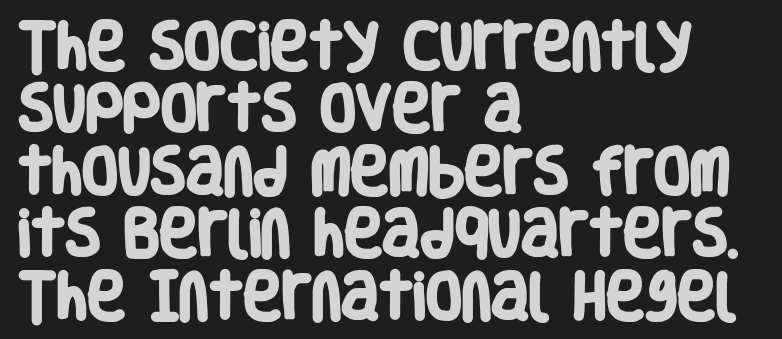
The image shows 52 px heavy, condensed sans-serif type; set left-aligned, line spacing 1.2x, normal letter spacing, not underlined; low stroke contrast and a large x-height.
